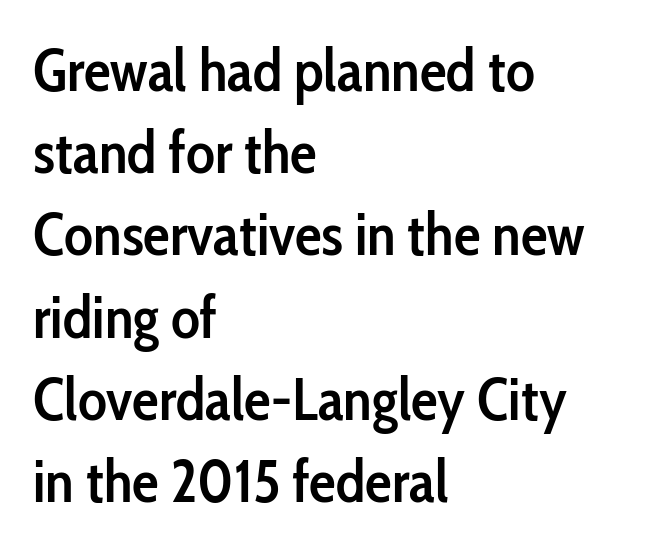
{"serif": "no", "italic": "no", "bold": "semi", "weight": "semibold", "width": "condensed", "stroke_contrast": "low", "x_height": "medium", "monospaced": "no", "underline": "no", "align": "left", "line_spacing": "normal", "line_spacing_ratio": 1.37, "letter_spacing": "normal", "letter_spacing_em": 0.0, "glyph_px": 60}
